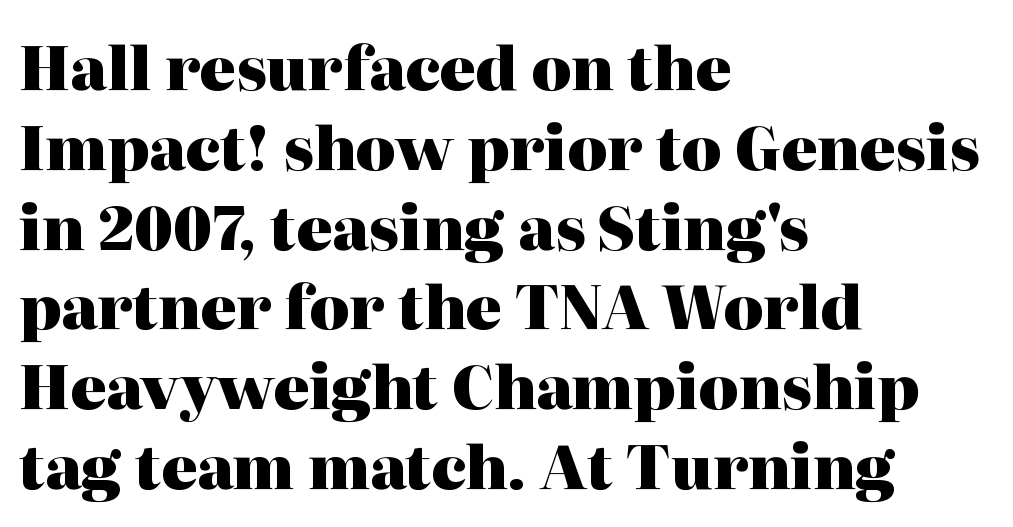
{"serif": "yes", "italic": "no", "bold": "yes", "weight": "heavy", "width": "normal", "stroke_contrast": "high", "x_height": "medium", "monospaced": "no", "underline": "no", "align": "left", "line_spacing": "normal", "line_spacing_ratio": 1.33, "letter_spacing": "normal", "letter_spacing_em": 0.0, "glyph_px": 60}
